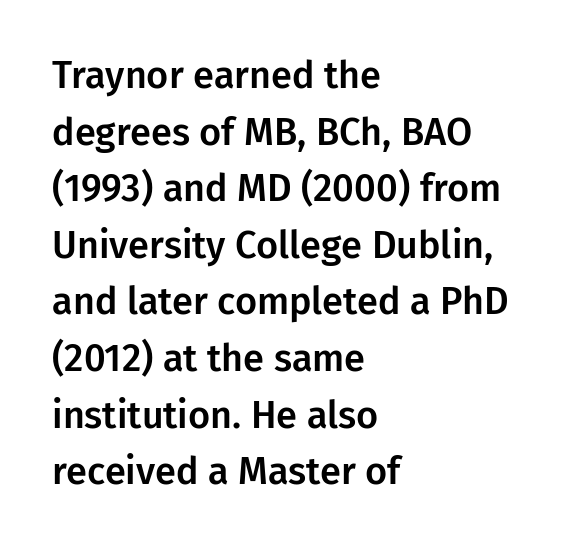
Inter-character spacing is left at the font's built-in metrics. The designer went with a sans here, leaving each stem footless. Is the block centered? No — it sits flush against the left margin. Italic: no, the glyphs are upright roman.
